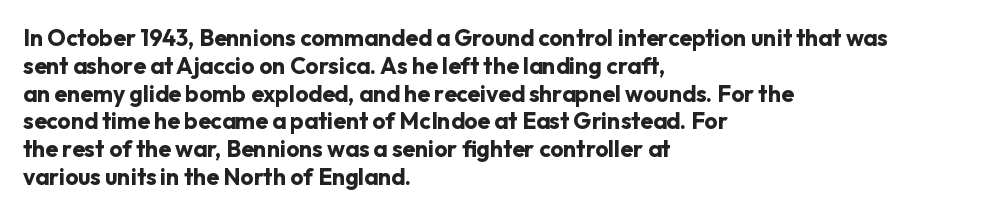
The image shows 23 px bold type, upright; set left-aligned, line spacing 1.21x, normal letter spacing, not underlined.
